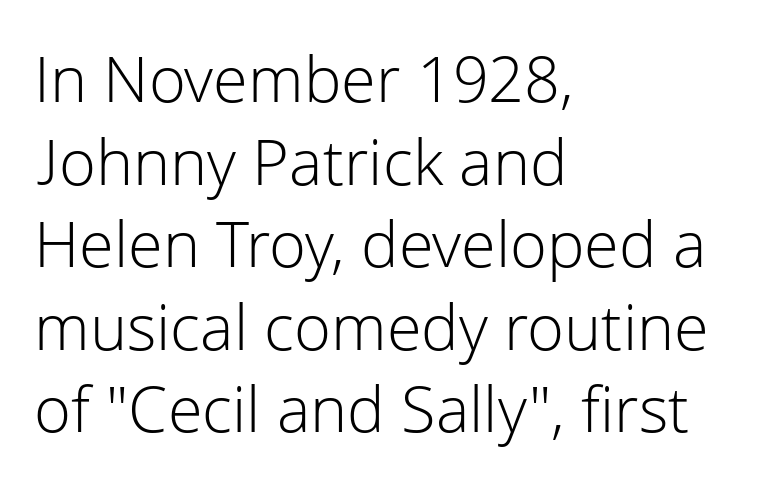
Q: Is the text bold? A: No.
Q: Is the text italic (slanted)? A: No, it is upright.
Q: Is the typeface a serif or a sans-serif typeface? A: Sans-serif.
Q: Is the text underlined? A: No.
Q: How is the paragraph aligned? A: Left-aligned.
Q: Is the spacing between letters normal or unusually wide? A: Normal.
Q: Is the spacing between lines tight, normal or loose? A: Normal.
Q: Width (condensed, normal, or wide)? A: Normal.
Q: Stroke contrast? A: Low.
Q: x-height? A: Medium.
Q: Monospaced? A: No.
